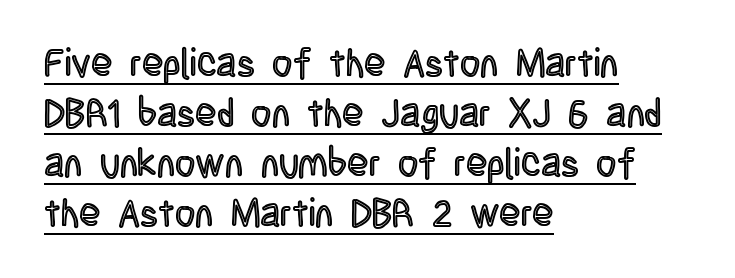
{"italic": "no", "width": "condensed", "x_height": "large", "monospaced": "no", "underline": "yes", "align": "left", "line_spacing": "normal", "line_spacing_ratio": 1.28, "letter_spacing": "normal", "letter_spacing_em": 0.0, "glyph_px": 39}
